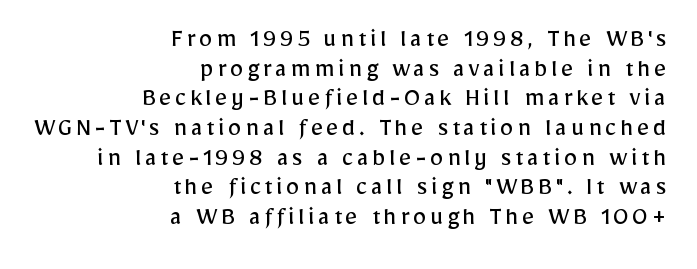
Every stem runs plumb, perpendicular to the baseline. Has an underline been added? It has not. Typeset ragged left — the right edge is the straight one. Summary of vertical rhythm: compact, with narrow interline spacing. A light-to-regular cut is what we see here.
